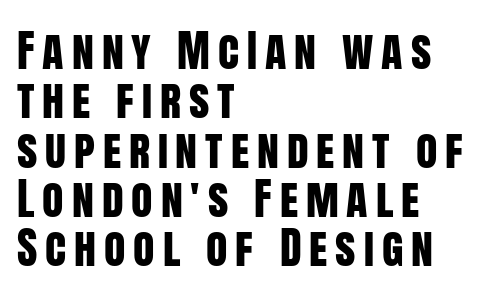
No italicization has been applied; the sample stays upright. Compared with typical paragraphs, the rows here are closer together. Which margin do the lines hug? The left one — the right edge is uneven. The passage shown is typeset with a sans-serif family. Spacing verdict: proportional, widths tailored to each character. Letters rest on an invisible, unmarked baseline.
